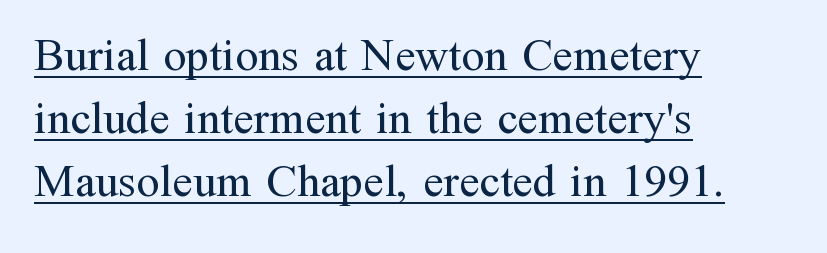
The image shows 46 px regular-weight serif type, upright; set left-aligned, normal line spacing (1.37x), normal letter spacing, underlined; medium stroke contrast and a medium x-height.
